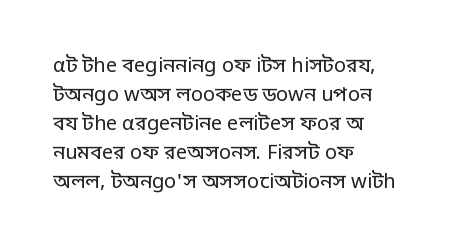
{"italic": "no", "bold": "no", "underline": "no", "align": "left", "line_spacing": "normal", "line_spacing_ratio": 1.45, "letter_spacing": "normal", "letter_spacing_em": 0.0, "glyph_px": 20}
